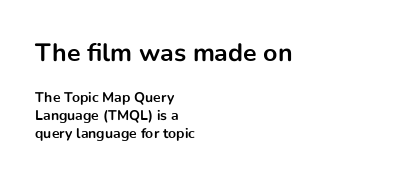
{"italic": "no", "bold": "yes", "underline": "no", "align": "left", "line_spacing": "normal", "line_spacing_ratio": 1.28, "letter_spacing": "normal", "letter_spacing_em": 0.0, "larger_block": "first", "size_ratio": 1.79, "glyph_px": 25}
